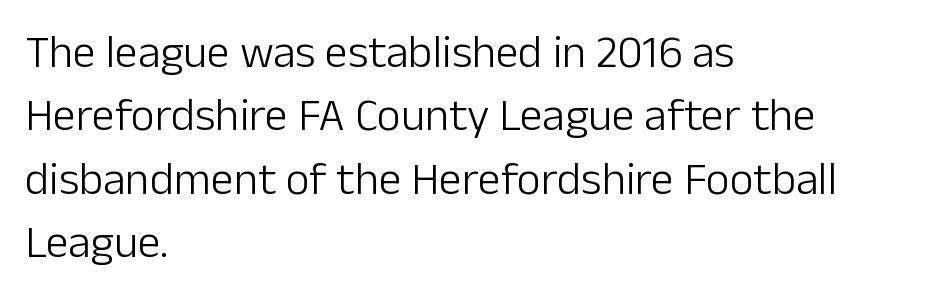
The face used here is a sans, in the tradition of grotesques and geometrics. Vertical strokes here are truly vertical. Is this a fixed-width face? No — the glyphs have proportional, varying widths. Here the glyphs are tracked normally, forming tight word shapes. Baseline-to-baseline distance is the conventional proportion of letter height.
